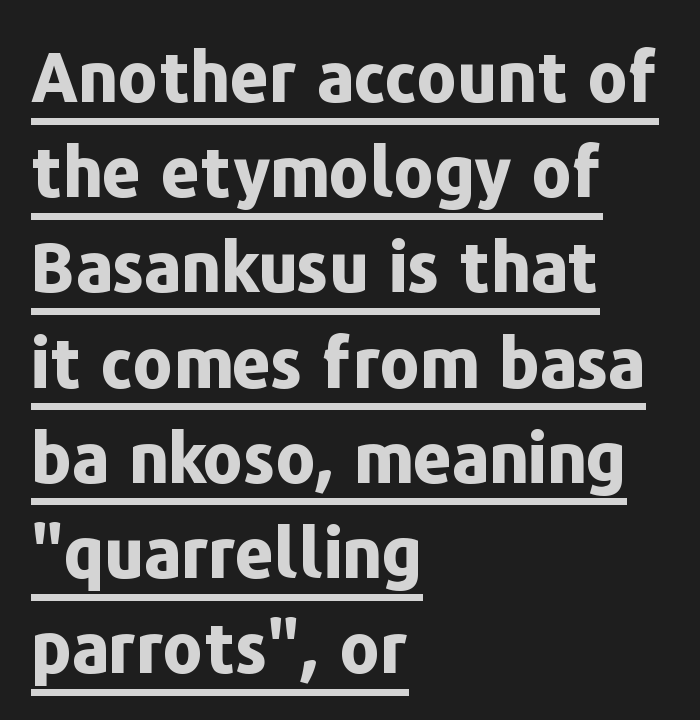
Q: Is the text bold? A: Yes.
Q: Is the text italic (slanted)? A: No, it is upright.
Q: Is the typeface a serif or a sans-serif typeface? A: Sans-serif.
Q: Is the text underlined? A: Yes.
Q: How is the paragraph aligned? A: Left-aligned.
Q: Is the spacing between letters normal or unusually wide? A: Normal.
Q: Is the spacing between lines tight, normal or loose? A: Normal.
Q: Width (condensed, normal, or wide)? A: Normal.
Q: Stroke contrast? A: Low.
Q: x-height? A: Medium.
Q: Monospaced? A: No.
